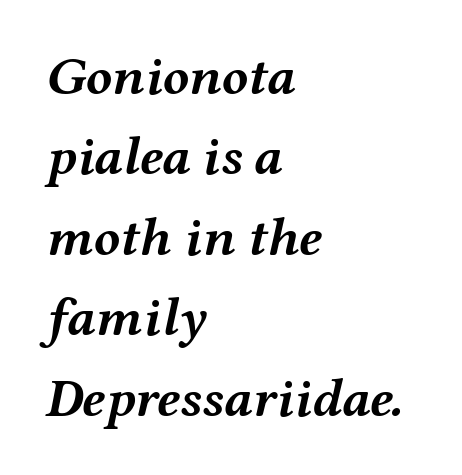
The image shows 54 px semibold, wide type, italic (leaning right); set left-aligned, normal line spacing (1.49x), normal letter spacing, not underlined; medium stroke contrast and a medium x-height.
